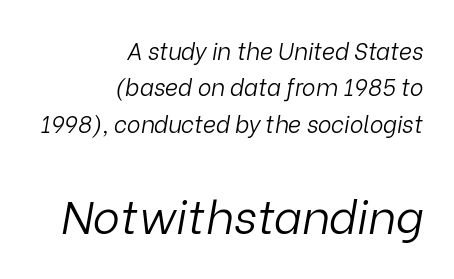
Clear beneath every line of the passage. Here the designer chose a conventional face with non-uniform glyph widths. The more generous point size was reserved for the lower chunk. The font sits on the lighter half of the weight spectrum, regular included. This is oblique type, the kind used for emphasis or titles.
